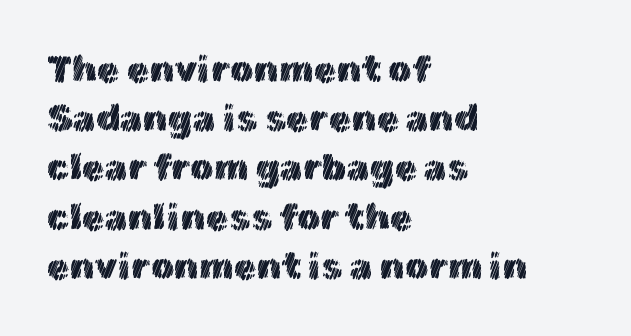
The image shows 37 px text type, upright; set left-aligned, normal line spacing (1.33x), normal letter spacing, not underlined; a medium x-height.
